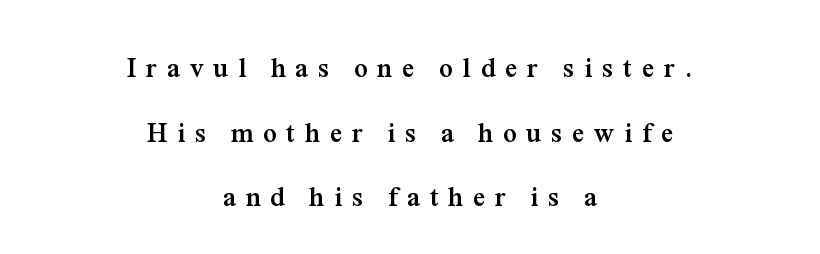
The image shows 27 px bold type, upright; set centered, loose line spacing (2.39x), unusually wide letter spacing (+0.37 em), not underlined.
